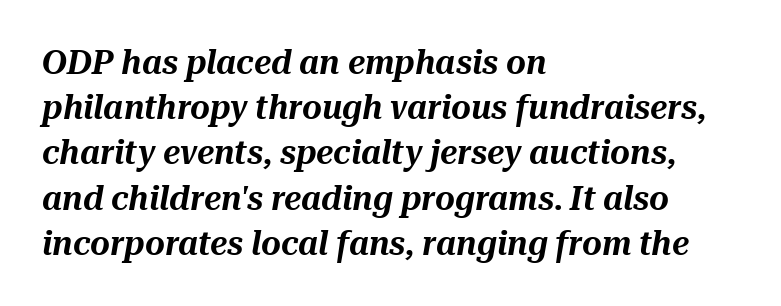
{"italic": "yes", "lean": "right", "slant_degrees": 10, "width": "normal", "stroke_contrast": "medium", "x_height": "medium", "monospaced": "no", "underline": "no", "align": "left", "line_spacing": "normal", "line_spacing_ratio": 1.33, "letter_spacing": "normal", "letter_spacing_em": 0.0, "glyph_px": 34}
